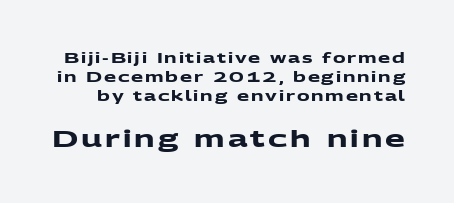
The passage shown stacks its lines at a standard gap. Notice how thick the strokes are: this is what a full bold looks like. A bare baseline throughout the passage. Size contrast runs from small at the top to large at the bottom.
